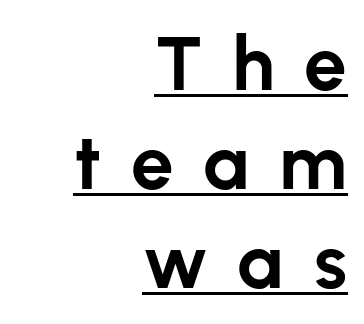
The image shows 76 px bold sans-serif type, upright; set right-aligned, normal line spacing (1.3x), unusually wide letter spacing (+0.39 em), underlined; low stroke contrast and a medium x-height.
